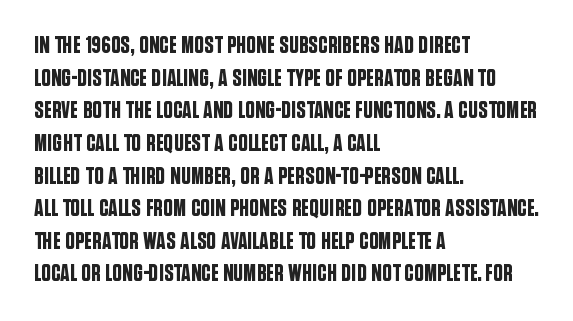
The vertical gap from one line to the next is medium. The rendering keeps characters at their native spacing. The axis of the letterforms is exactly vertical. Bare-footed words on every line. In CSS terms this would be text-align: left.
